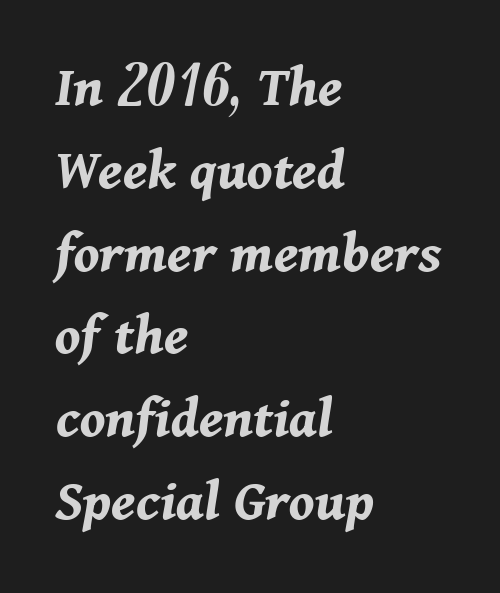
Q: Is the text bold? A: Yes.
Q: Is the text italic (slanted)? A: Yes, it leans right by about 11 degrees.
Q: Is the text underlined? A: No.
Q: How is the paragraph aligned? A: Left-aligned.
Q: Is the spacing between letters normal or unusually wide? A: Normal.
Q: Is the spacing between lines tight, normal or loose? A: Normal.
Q: Width (condensed, normal, or wide)? A: Normal.
Q: Stroke contrast? A: Medium.
Q: x-height? A: Medium.
Q: Monospaced? A: No.
